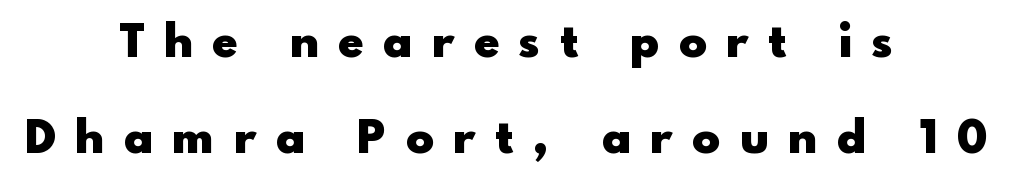
Q: Is the text bold? A: Yes.
Q: Is the text italic (slanted)? A: No, it is upright.
Q: Is the typeface a serif or a sans-serif typeface? A: Sans-serif.
Q: Is the text underlined? A: No.
Q: How is the paragraph aligned? A: Centered.
Q: Is the spacing between letters normal or unusually wide? A: Unusually wide.
Q: Is the spacing between lines tight, normal or loose? A: Loose.
Q: Width (condensed, normal, or wide)? A: Normal.
Q: x-height? A: Small.
Q: Monospaced? A: No.
